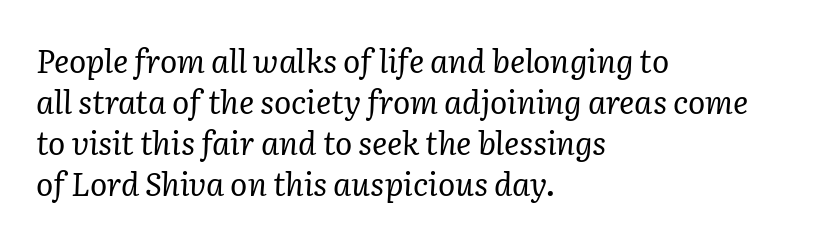
Character widths vary here, with narrow letters taking less room than wide ones. How would I describe the line gaps? Plain and ordinary. The face used here is rendered with its standard letterfit. The font's italic variant was chosen for this text.
